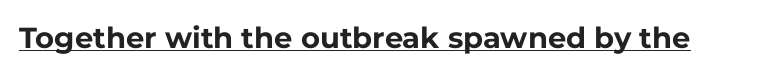
The image shows 29 px bold sans-serif type, upright; set normal letter spacing, underlined; low stroke contrast and a medium x-height.
